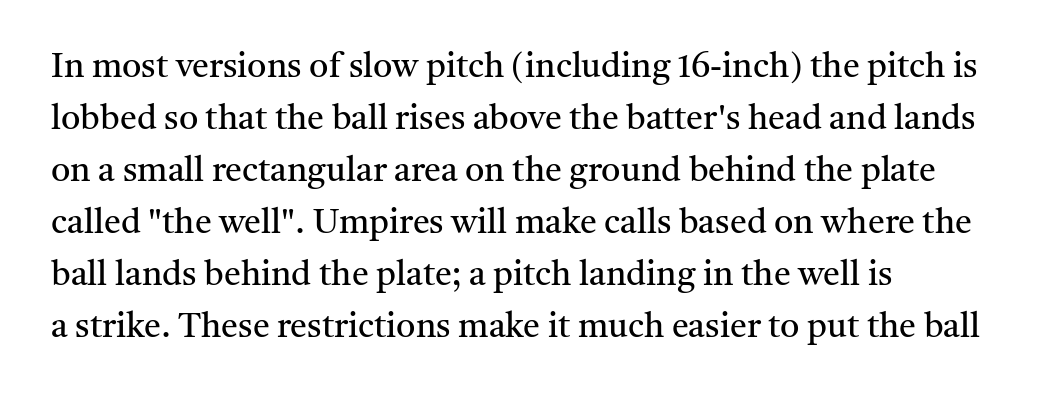
Character widths vary here, with narrow letters taking less room than wide ones. Compared with typical paragraphs, the rows here are spaced about the same. Descenders are the only things crossing below the line. The passage shown is typeset with a serif family. Horizontal alignment here is leftward, the default for most running prose. Vertical strokes here are truly vertical.
